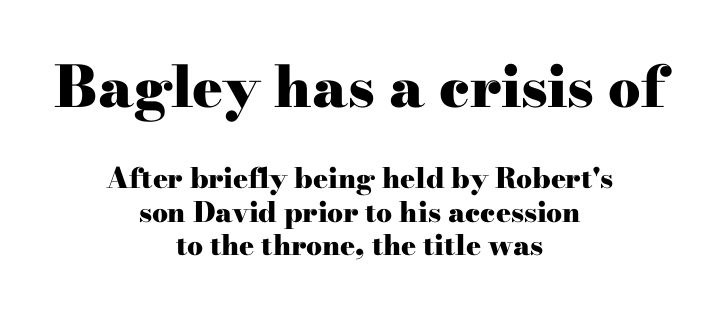
The image shows 57 px heavy, wide serif type, upright; set centered, line spacing 1.2x, normal letter spacing, not underlined; the first (top) block is 2.04x larger; high stroke contrast and a small x-height.
